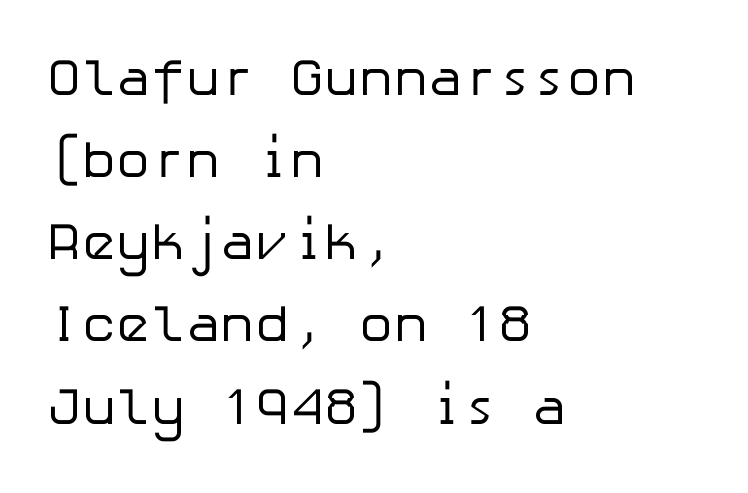
This sample uses plain, unmodified letter spacing. Bold? No — there's no thickening of the strokes. Upright lettering throughout. Nothing sits at the stroke ends, so this counts as sans-serif. Short and long lines alike share a common starting point at left. Students, observe: this is what conventionally led text looks like.
